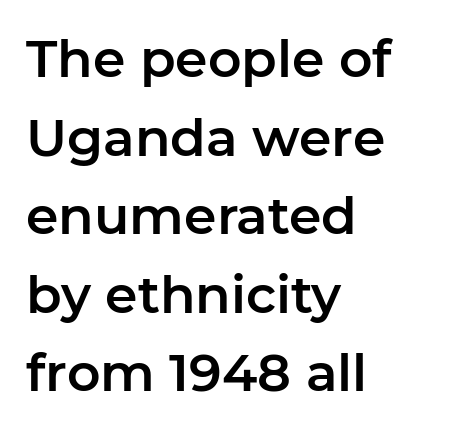
The image shows 52 px sans-serif type, upright; set left-aligned, normal line spacing (1.51x), normal letter spacing, not underlined; low stroke contrast and a medium x-height.
